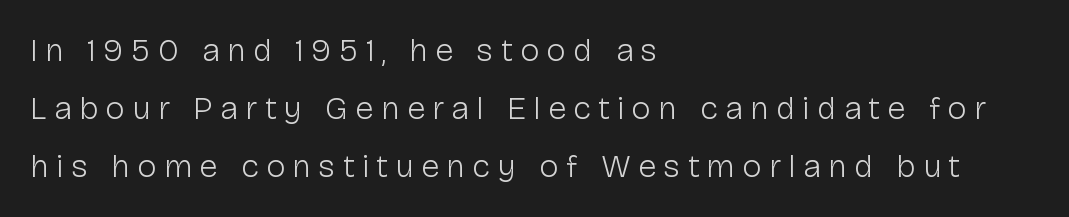
Q: Is the text bold? A: No.
Q: Is the text italic (slanted)? A: No, it is upright.
Q: Is the typeface a serif or a sans-serif typeface? A: Sans-serif.
Q: Is the text underlined? A: No.
Q: How is the paragraph aligned? A: Left-aligned.
Q: Is the spacing between letters normal or unusually wide? A: Unusually wide.
Q: Width (condensed, normal, or wide)? A: Normal.
Q: Stroke contrast? A: Low.
Q: x-height? A: Medium.
Q: Monospaced? A: No.
